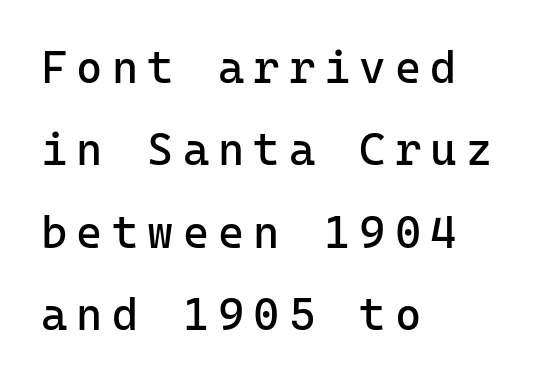
Does extra space separate the letters? Yes, quite a lot of it. Are there feet on the stems? There aren't — it's a sans. Caption: face not bold, strokes unweighted. The ragged edge is on the right, which tells us the setting is flush left. Every stem runs plumb, perpendicular to the baseline. Bare-footed words on every line.
